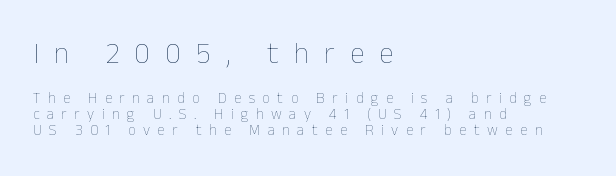
Descender tails drop into unmarked territory. Of the two passages, the one on top uses the larger point size. The tracking reads as deliberately expanded to a designer's eye. This rendering uses left alignment, leaving the right contour irregular. Spacing verdict: proportional, widths tailored to each character. Regarding leading, the lines here are crowded together.
